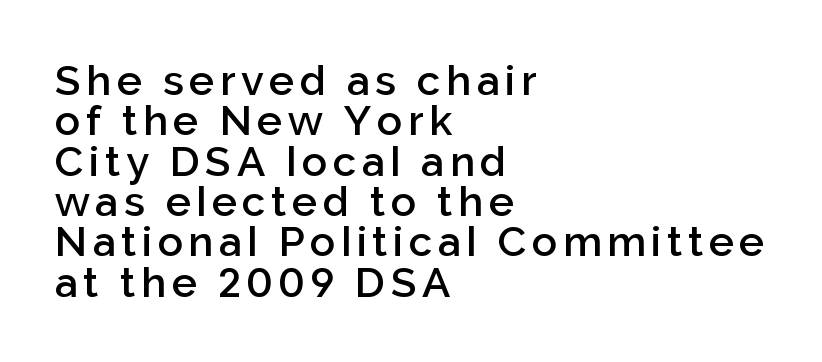
{"serif": "no", "italic": "no", "bold": "semi", "weight": "semibold", "width": "normal", "stroke_contrast": "low", "x_height": "medium", "monospaced": "no", "underline": "no", "align": "left", "line_spacing": "tight", "line_spacing_ratio": 0.96, "glyph_px": 42}
